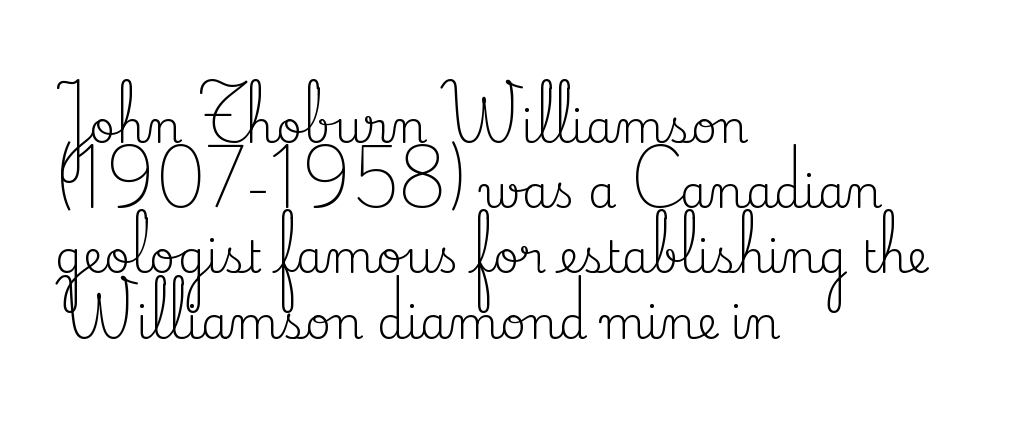
Q: Is the text bold? A: No.
Q: Is the text italic (slanted)? A: No, it is upright.
Q: Is the typeface a serif or a sans-serif typeface? A: Serif.
Q: Is the text underlined? A: No.
Q: How is the paragraph aligned? A: Left-aligned.
Q: Is the spacing between letters normal or unusually wide? A: Normal.
Q: Is the spacing between lines tight, normal or loose? A: Normal.
Q: Width (condensed, normal, or wide)? A: Normal.
Q: Stroke contrast? A: Medium.
Q: x-height? A: Small.
Q: Monospaced? A: No.
